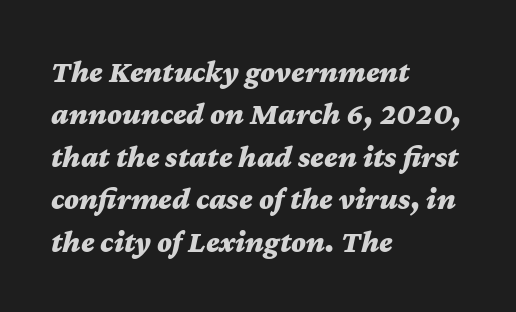
{"italic": "yes", "lean": "right", "slant_degrees": 12, "bold": "yes", "weight": "bold", "width": "wide", "stroke_contrast": "medium", "x_height": "medium", "monospaced": "no", "underline": "no", "align": "left", "line_spacing": "normal", "line_spacing_ratio": 1.37, "letter_spacing": "normal", "letter_spacing_em": 0.0, "glyph_px": 31}
